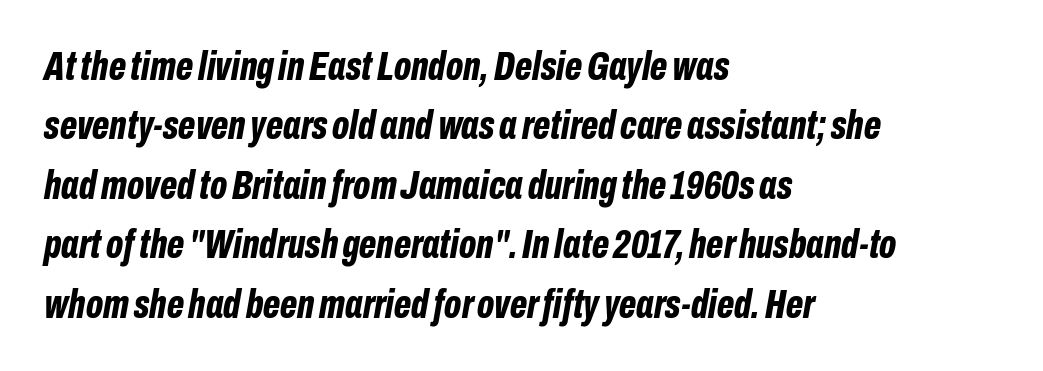
{"italic": "yes", "lean": "right", "slant_degrees": 10, "bold": "yes", "weight": "bold", "width": "condensed", "stroke_contrast": "low", "x_height": "medium", "monospaced": "no", "underline": "no", "align": "left", "line_spacing": "normal", "line_spacing_ratio": 1.45, "letter_spacing": "normal", "letter_spacing_em": 0.0, "glyph_px": 41}
